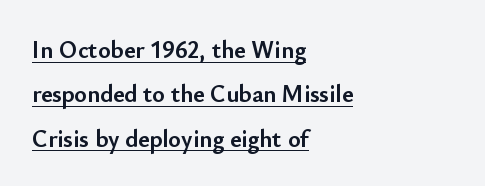
The lettering is marked with a stroke running underneath it. The gaps between neighbouring characters are ordinary and unremarkable. Characters remain perfectly vertical along every line. The ragged edge is on the right, which tells us the setting is flush left. A dark, heavy texture on the line: the type is bold.
